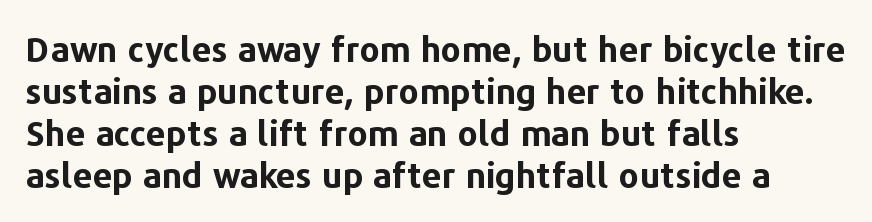
The passage shown has conventional tracking throughout. Do the characters align in a grid? No, the font is proportional. This sample uses an upright cut, with every glyph sitting square on the baseline. Weight: bold. The characters display no serif detailing; their extremities are plain.
